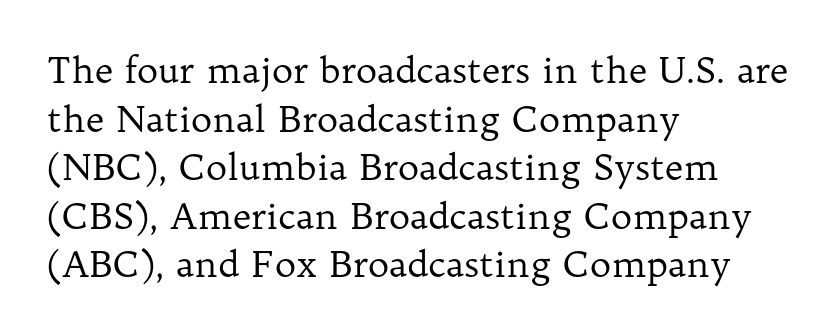
Q: Is the text bold? A: No.
Q: Is the text italic (slanted)? A: No, it is upright.
Q: Is the typeface a serif or a sans-serif typeface? A: Serif.
Q: Is the text underlined? A: No.
Q: How is the paragraph aligned? A: Left-aligned.
Q: Is the spacing between letters normal or unusually wide? A: Normal.
Q: Is the spacing between lines tight, normal or loose? A: Normal.
Q: Width (condensed, normal, or wide)? A: Normal.
Q: Stroke contrast? A: Low.
Q: x-height? A: Medium.
Q: Monospaced? A: No.
